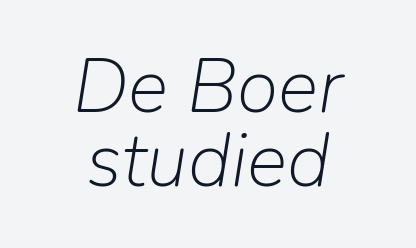
Q: Is the text bold? A: No.
Q: Is the text italic (slanted)? A: Yes, it leans right by about 9 degrees.
Q: Is the text underlined? A: No.
Q: How is the paragraph aligned? A: Centered.
Q: Is the spacing between letters normal or unusually wide? A: Normal.
Q: Is the spacing between lines tight, normal or loose? A: Tight.
Q: Width (condensed, normal, or wide)? A: Normal.
Q: Stroke contrast? A: Low.
Q: x-height? A: Medium.
Q: Monospaced? A: No.
